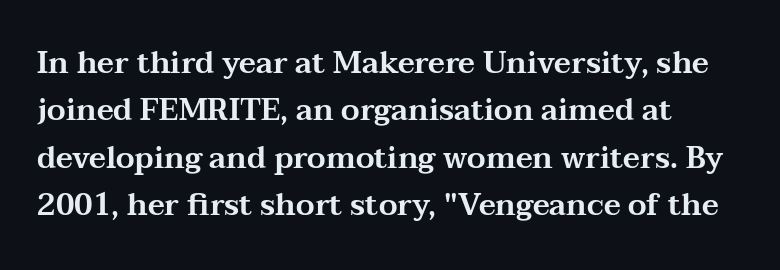
Observe the serifs anchoring each vertical stroke in this sample. Quick note: interline space is typical. The typography opts for an upright posture over an oblique one. The baseline area is clear. Caption: standard tracking, unaltered. Is this a fixed-width face? No — the glyphs have proportional, varying widths.
